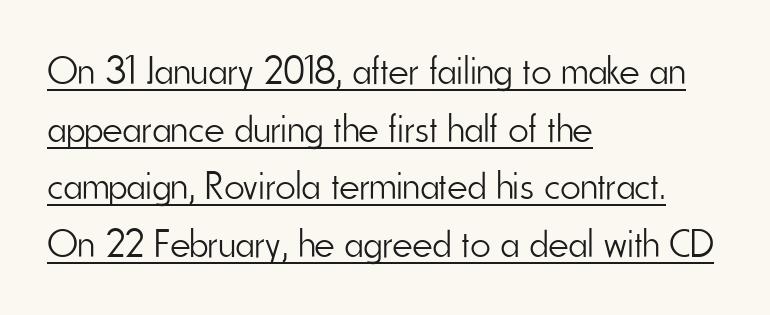
The image shows 39 px light, condensed sans-serif type, upright; set left-aligned, normal line spacing (1.48x), normal letter spacing, underlined; low stroke contrast and a small x-height.
